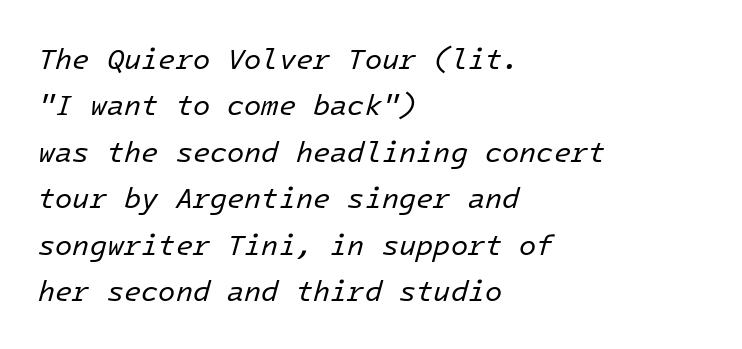
The zone under the glyphs is completely vacant. Weight: regular or lighter. This sample uses an oblique cut, with every glyph tilted off the vertical. Leading matches the norm, producing a regular column. In CSS terms this would be text-align: left. Look at the tracking — it's just the regular setting, nothing added.
